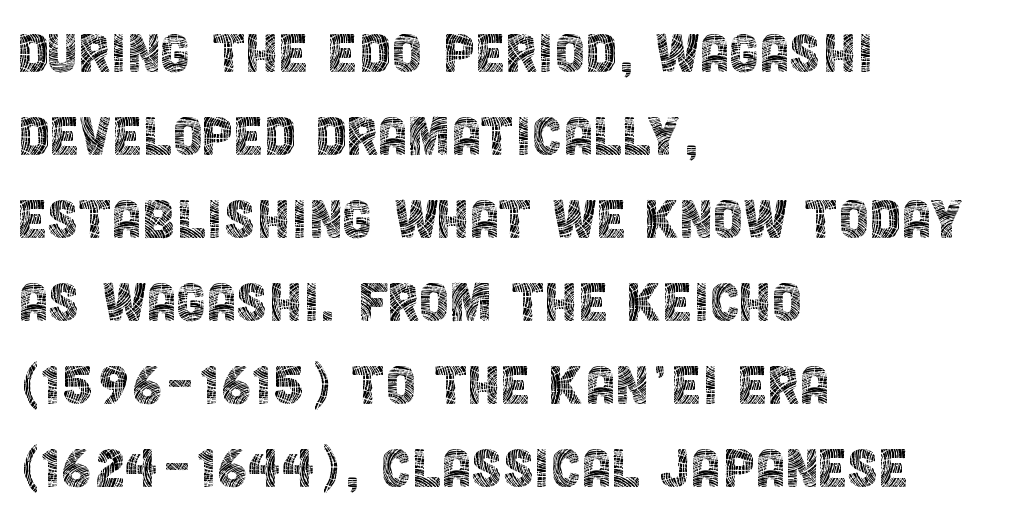
Stroke mass is kept to a normal reading level or below. Honestly, there is no underline to notice here at all. Nothing sits at the stroke ends, so this counts as sans-serif. This sample uses plain, unmodified letter spacing. Posture: vertical.
